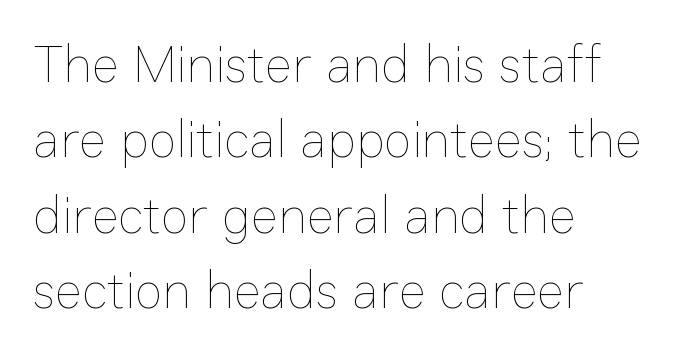
Does the copy run flush right? No — it runs flush left. The rows are spaced the way most documents space them. Posture: upright roman. Underline: absent.
